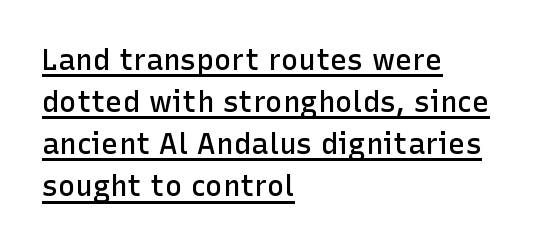
The image shows 29 px semibold sans-serif type, upright; set left-aligned, normal line spacing (1.45x), normal letter spacing, underlined; low stroke contrast and a medium x-height.
